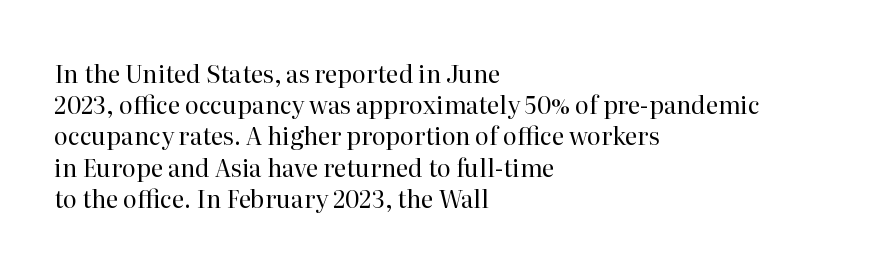
{"italic": "no", "bold": "no", "underline": "no", "align": "left", "line_spacing": "normal", "line_spacing_ratio": 1.3, "letter_spacing": "normal", "letter_spacing_em": 0.0, "glyph_px": 24}
